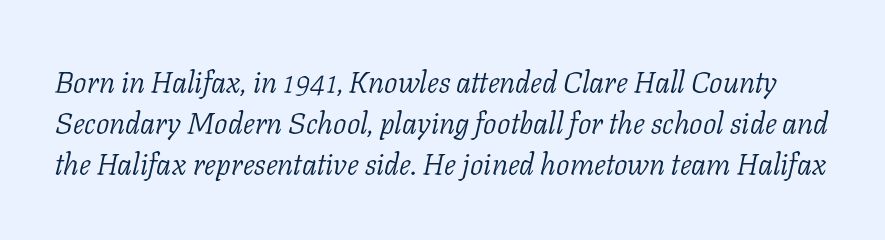
Q: Is the text bold? A: No.
Q: Is the text italic (slanted)? A: Yes, it leans right by about 11 degrees.
Q: Is the typeface a serif or a sans-serif typeface? A: Serif.
Q: Is the text underlined? A: No.
Q: Is the spacing between letters normal or unusually wide? A: Normal.
Q: Is the spacing between lines tight, normal or loose? A: Normal.
Q: Width (condensed, normal, or wide)? A: Normal.
Q: Stroke contrast? A: Low.
Q: x-height? A: Medium.
Q: Monospaced? A: No.
